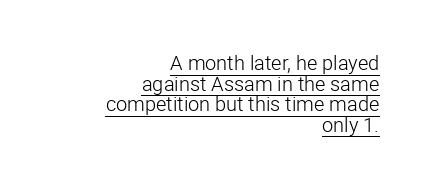
The image shows 20 px text type, upright; set right-aligned, tight line spacing (1.03x), normal letter spacing, underlined.
